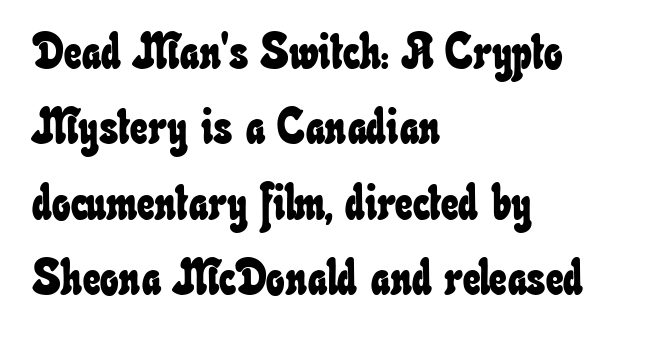
{"width": "condensed", "stroke_contrast": "low", "x_height": "small", "monospaced": "no", "underline": "no", "align": "left", "line_spacing": "normal", "line_spacing_ratio": 1.54, "letter_spacing": "normal", "letter_spacing_em": 0.0, "glyph_px": 49}
